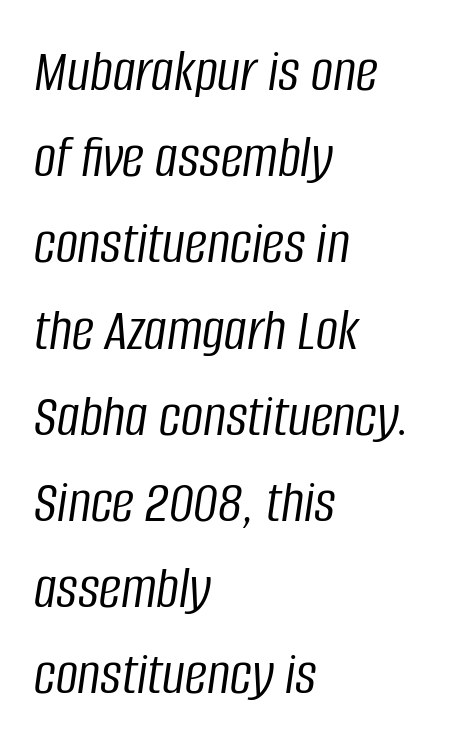
Q: Is the text bold? A: No.
Q: Is the text italic (slanted)? A: Yes, it leans right by about 8 degrees.
Q: Is the text underlined? A: No.
Q: How is the paragraph aligned? A: Left-aligned.
Q: Is the spacing between letters normal or unusually wide? A: Normal.
Q: Is the spacing between lines tight, normal or loose? A: Normal.
Q: Width (condensed, normal, or wide)? A: Condensed.
Q: Stroke contrast? A: Low.
Q: x-height? A: Large.
Q: Monospaced? A: No.
